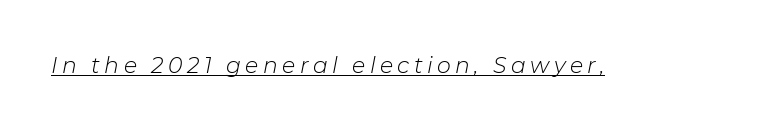
Q: Is the text bold? A: No.
Q: Is the text italic (slanted)? A: Yes, it leans right by about 11 degrees.
Q: Is the text underlined? A: Yes.
Q: Is the spacing between letters normal or unusually wide? A: Unusually wide.
